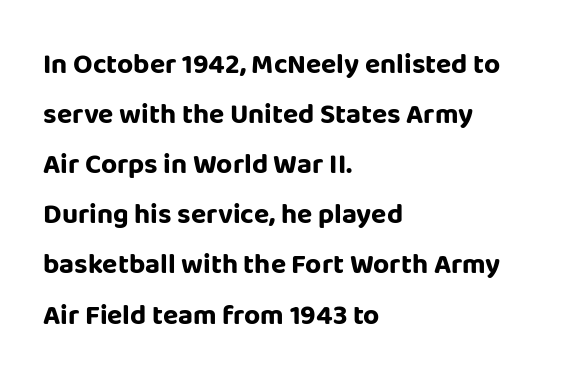
{"serif": "no", "italic": "no", "bold": "yes", "weight": "bold", "width": "normal", "stroke_contrast": "low", "x_height": "large", "monospaced": "no", "underline": "no", "align": "left", "line_spacing_ratio": 1.79, "letter_spacing": "normal", "letter_spacing_em": 0.0, "glyph_px": 28}
